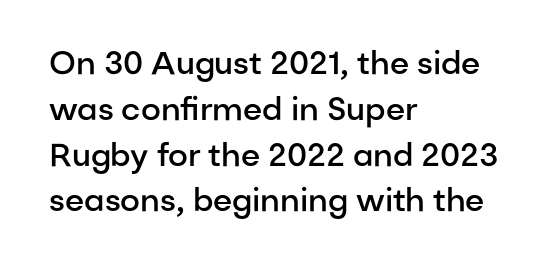
Regular leading. The face used here is proportionally spaced, like ordinary book or web type. A clean baseline with only descenders dipping below it. All the whitespace from short lines collects on the right. You can tell from the bare stems that sans-serif type was used. Tracking here is standard; glyphs follow each other at the usual distance.
